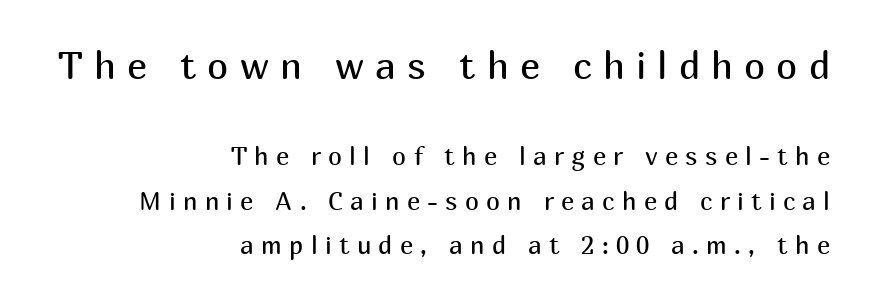
Varying glyph widths throughout — classic text-font behaviour. Characters follow at a spacing far wider than the type designer built in. No feet cap the strokes, marking this as sans-serif type. The specimen reads as upright at a glance. Typesetter's note — upper block bumped up in size, lower block left smaller.
